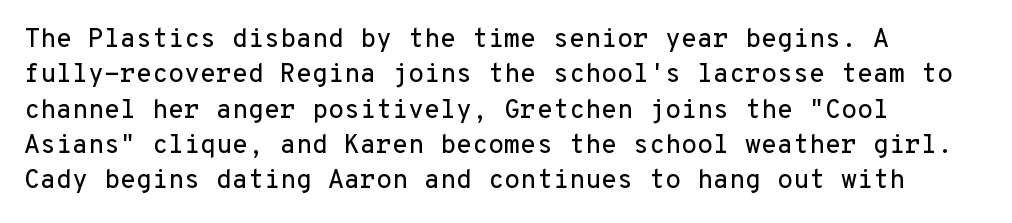
The passage shown stacks its lines at a standard gap. These lines stack with their left ends in a neat column. A roman cut, with each character standing at attention. Caption: standard tracking, unaltered. Words float on clear page, feet unadorned.
